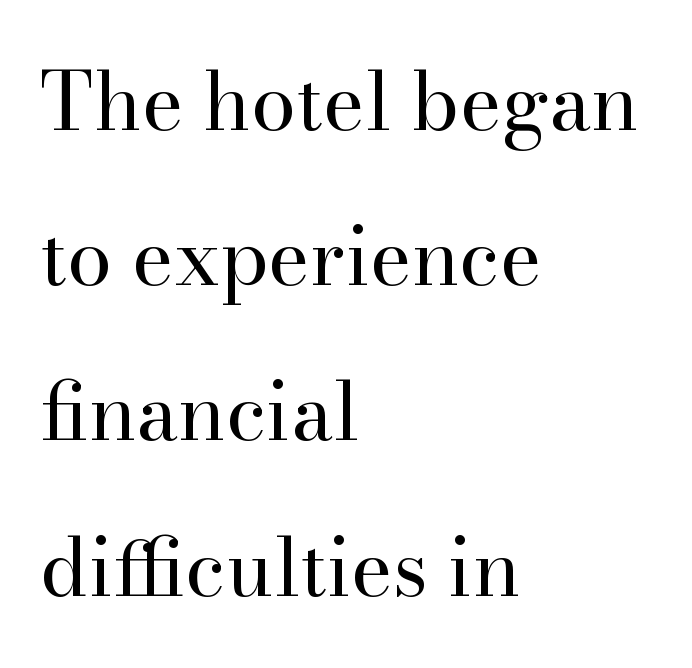
The image shows 80 px regular-weight serif type, upright; set left-aligned, loose line spacing (1.94x), normal letter spacing, not underlined; high stroke contrast and a small x-height.
